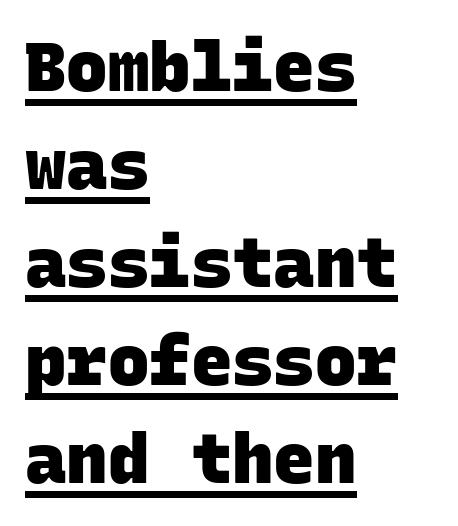
Q: Is the text bold? A: Yes.
Q: Is the typeface a serif or a sans-serif typeface? A: Sans-serif.
Q: Is the text underlined? A: Yes.
Q: How is the paragraph aligned? A: Left-aligned.
Q: Is the spacing between letters normal or unusually wide? A: Normal.
Q: Is the spacing between lines tight, normal or loose? A: Normal.
Q: Width (condensed, normal, or wide)? A: Normal.
Q: Stroke contrast? A: Low.
Q: x-height? A: Large.
Q: Monospaced? A: Yes.
